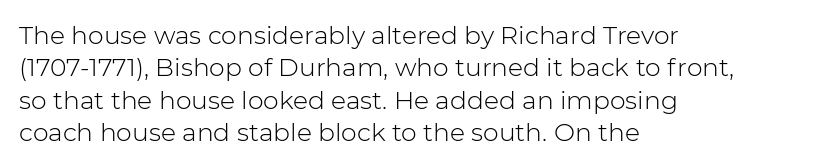
The words here are not underlined. Whoever set this chose a conventional vertical rhythm. Honestly, the letter spacing is just normal — you wouldn't notice it. Tall strokes in this sample are plumb rather than angled. Compared with a centered layout, this one pins lines to the left instead. The weight tops out at a normal text grade.
